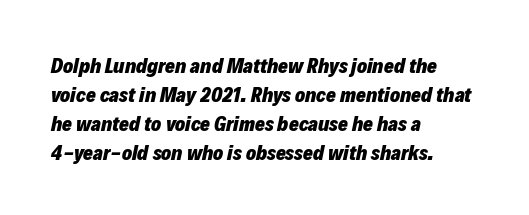
Q: Is the text bold? A: Yes.
Q: Is the text italic (slanted)? A: Yes, it leans right by about 12 degrees.
Q: Is the text underlined? A: No.
Q: How is the paragraph aligned? A: Left-aligned.
Q: Is the spacing between letters normal or unusually wide? A: Normal.
Q: Is the spacing between lines tight, normal or loose? A: Normal.
